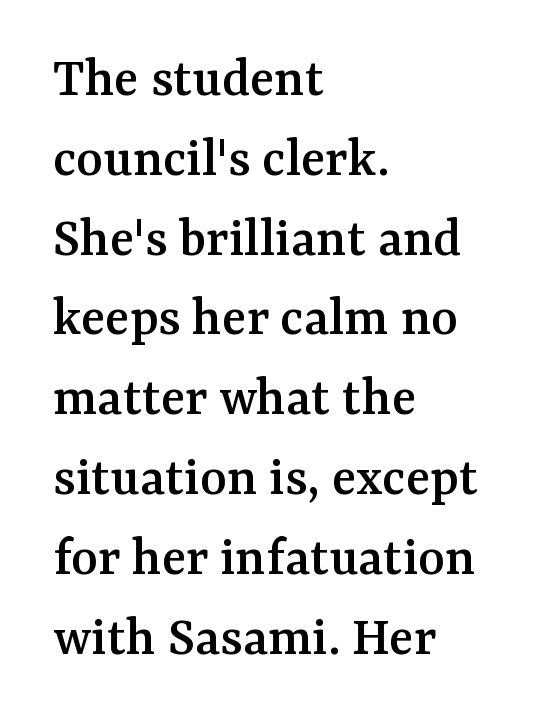
Q: Is the text italic (slanted)? A: No, it is upright.
Q: Is the typeface a serif or a sans-serif typeface? A: Serif.
Q: Is the text underlined? A: No.
Q: How is the paragraph aligned? A: Left-aligned.
Q: Is the spacing between letters normal or unusually wide? A: Normal.
Q: Is the spacing between lines tight, normal or loose? A: Normal.
Q: Width (condensed, normal, or wide)? A: Normal.
Q: Stroke contrast? A: Medium.
Q: x-height? A: Medium.
Q: Monospaced? A: No.
